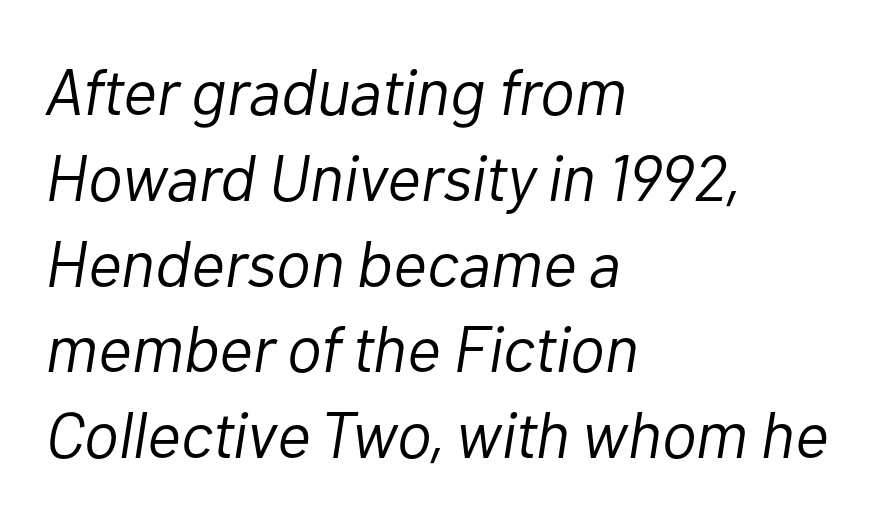
Q: Is the text bold? A: No.
Q: Is the text italic (slanted)? A: Yes, it leans right by about 10 degrees.
Q: Is the text underlined? A: No.
Q: How is the paragraph aligned? A: Left-aligned.
Q: Is the spacing between letters normal or unusually wide? A: Normal.
Q: Is the spacing between lines tight, normal or loose? A: Normal.
Q: Width (condensed, normal, or wide)? A: Normal.
Q: Stroke contrast? A: Low.
Q: x-height? A: Medium.
Q: Monospaced? A: No.
